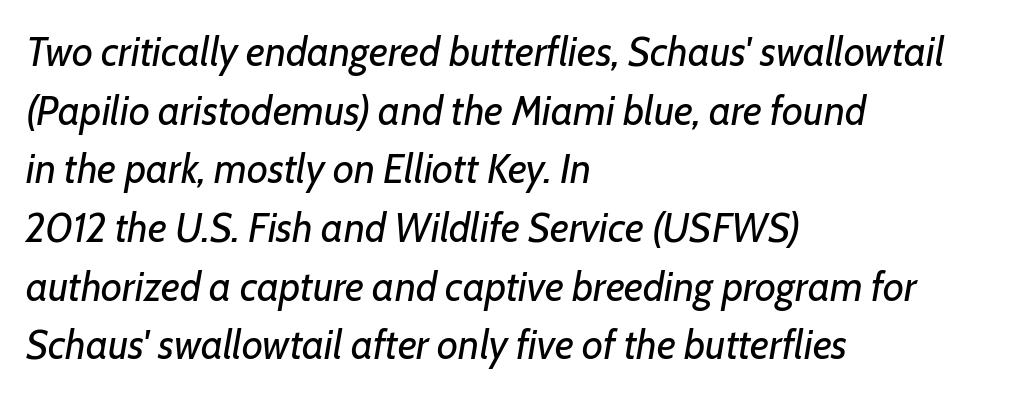
The image shows 41 px regular-weight type, italic (leaning right); set left-aligned, normal line spacing (1.43x), normal letter spacing, not underlined; low stroke contrast and a medium x-height.
